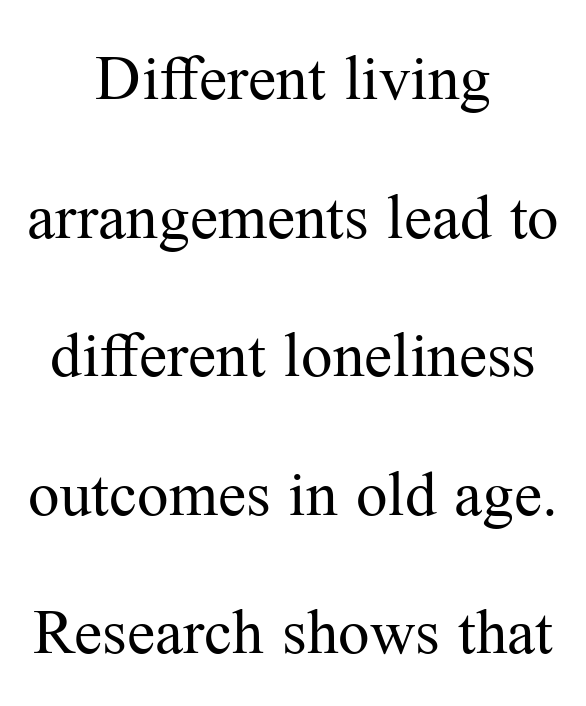
The image shows 63 px regular-weight serif type, upright; set centered, loose line spacing (2.2x), normal letter spacing, not underlined; medium stroke contrast and a medium x-height.
